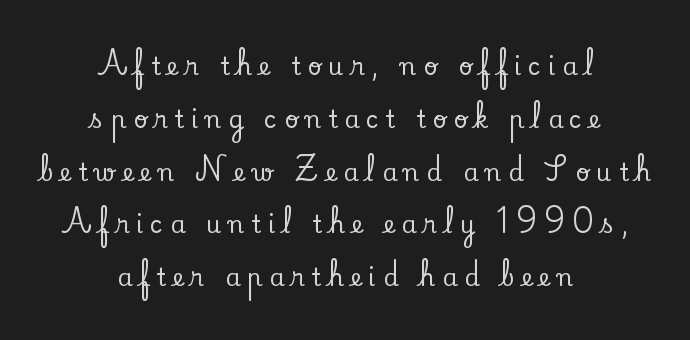
{"italic": "no", "underline": "no", "align": "center", "line_spacing": "loose", "line_spacing_ratio": 2.2, "letter_spacing": "wide", "letter_spacing_em": 0.29, "glyph_px": 24}
